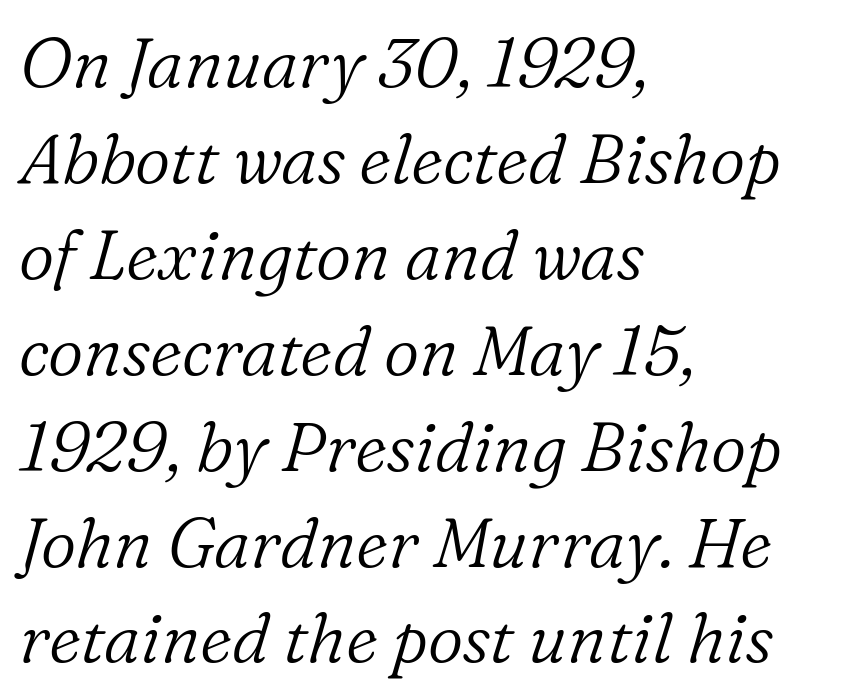
The image shows 69 px light serif type, italic (leaning right); set left-aligned, normal line spacing (1.39x), normal letter spacing, not underlined; low stroke contrast and a medium x-height.
